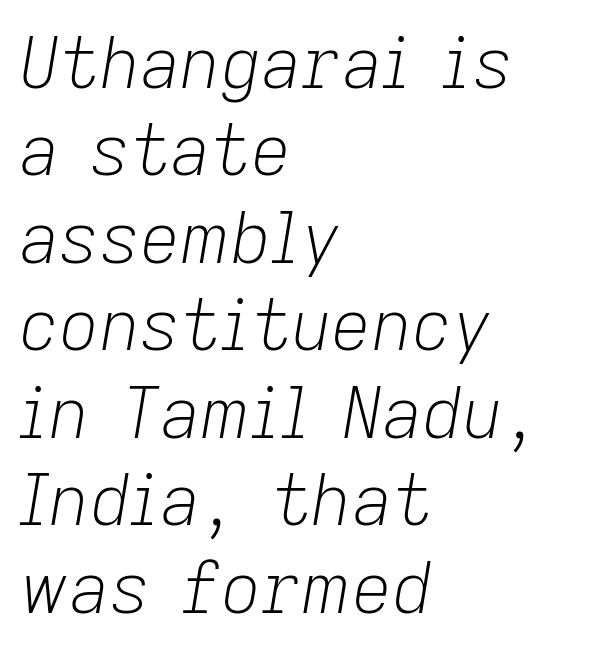
The rendering applies a slant to the glyphs. Letter spacing: default. No heavy texture on the line: the type isn't bold. Underlining? Definitely not there.
